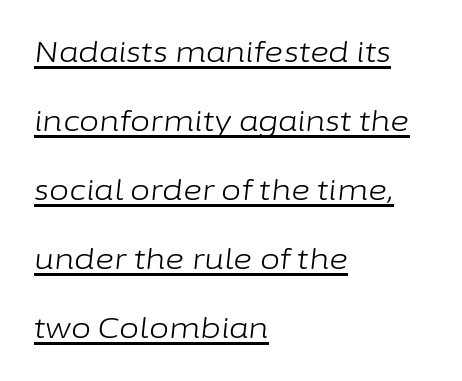
Q: Is the text bold? A: No.
Q: Is the text italic (slanted)? A: Yes, it leans right by about 6 degrees.
Q: Is the text underlined? A: Yes.
Q: How is the paragraph aligned? A: Left-aligned.
Q: Is the spacing between letters normal or unusually wide? A: Normal.
Q: Is the spacing between lines tight, normal or loose? A: Loose.
Q: Width (condensed, normal, or wide)? A: Normal.
Q: Stroke contrast? A: Low.
Q: x-height? A: Medium.
Q: Monospaced? A: No.
